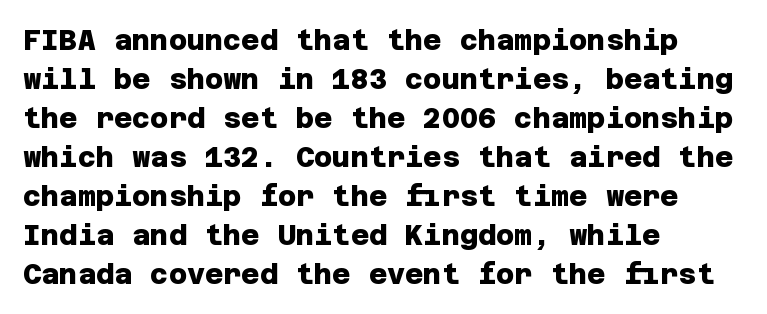
Q: Is the text bold? A: Yes.
Q: Is the typeface a serif or a sans-serif typeface? A: Sans-serif.
Q: Is the text underlined? A: No.
Q: How is the paragraph aligned? A: Left-aligned.
Q: Is the spacing between letters normal or unusually wide? A: Normal.
Q: Is the spacing between lines tight, normal or loose? A: Normal.
Q: Width (condensed, normal, or wide)? A: Normal.
Q: Stroke contrast? A: Low.
Q: x-height? A: Large.
